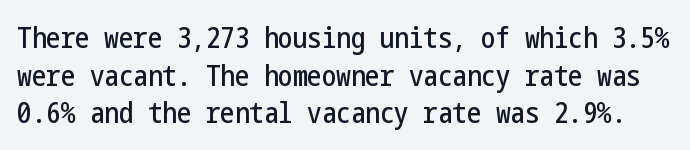
{"serif": "no", "italic": "no", "width": "condensed", "stroke_contrast": "low", "x_height": "medium", "underline": "no", "line_spacing": "normal", "line_spacing_ratio": 1.3, "letter_spacing": "normal", "letter_spacing_em": 0.0, "glyph_px": 29}
